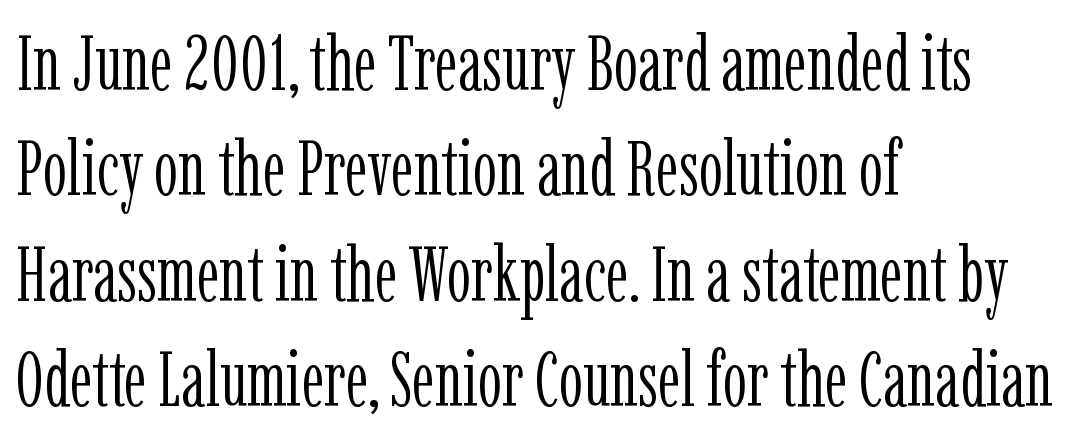
The image shows 77 px light, condensed serif type, upright; set left-aligned, normal line spacing (1.37x), normal letter spacing, not underlined; low stroke contrast and a medium x-height.
